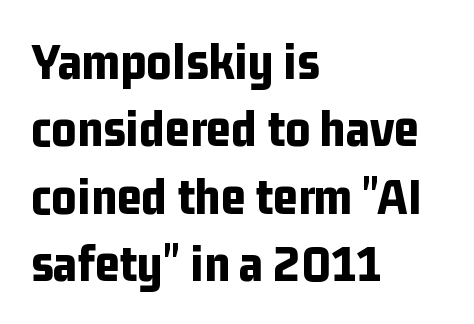
The image shows 54 px bold, condensed sans-serif type, upright; set left-aligned, normal line spacing (1.25x), normal letter spacing, not underlined; low stroke contrast and a medium x-height.
